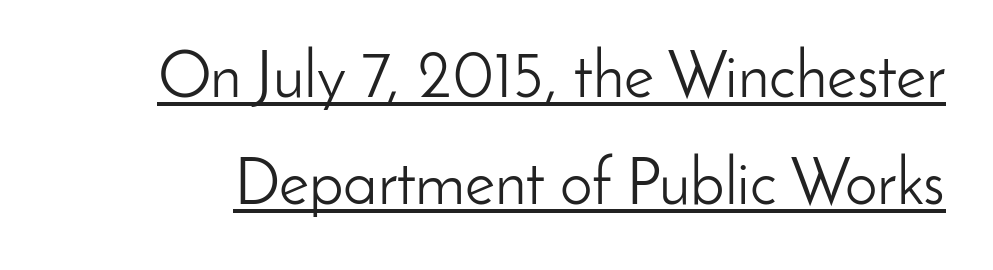
Q: Is the text bold? A: No.
Q: Is the text italic (slanted)? A: No, it is upright.
Q: Is the typeface a serif or a sans-serif typeface? A: Sans-serif.
Q: Is the text underlined? A: Yes.
Q: Is the spacing between letters normal or unusually wide? A: Normal.
Q: Is the spacing between lines tight, normal or loose? A: Normal.
Q: Width (condensed, normal, or wide)? A: Normal.
Q: Stroke contrast? A: Low.
Q: x-height? A: Small.
Q: Monospaced? A: No.
